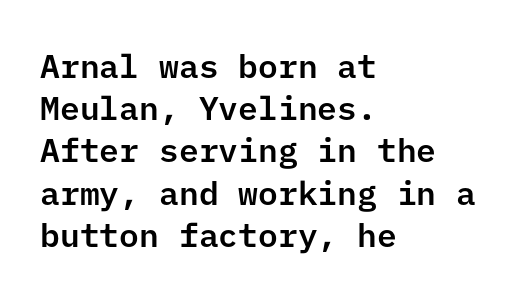
No word sits above an underline. Stroke terminals: plain, sans-serif. Which margin do the lines hug? The left one — the right edge is uneven. Each word holds together tightly as a unit, with standard inter-letter gaps.
